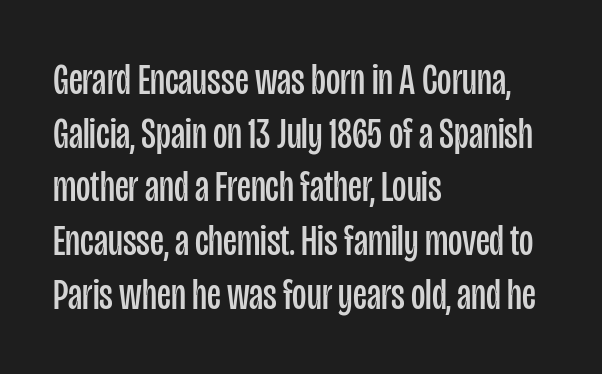
You could not count columns in this text — the font is proportionally spaced. Stems and bowls with no extra thickness — not bold. Honestly, the letter spacing is just normal — you wouldn't notice it. These lines are composed in type without serifs.
